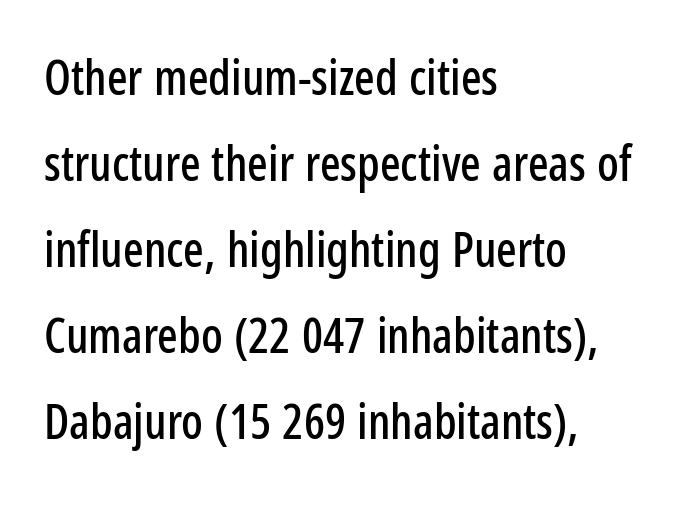
The image shows 48 px condensed sans-serif type, upright; set left-aligned, line spacing 1.79x, normal letter spacing, not underlined; low stroke contrast and a medium x-height.
